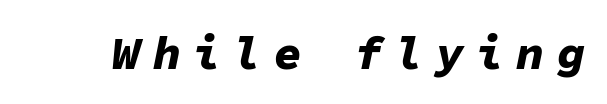
Q: Is the text bold? A: Yes.
Q: Is the text italic (slanted)? A: Yes, it leans right by about 11 degrees.
Q: Is the text underlined? A: No.
Q: Is the spacing between letters normal or unusually wide? A: Unusually wide.
Q: Width (condensed, normal, or wide)? A: Normal.
Q: Stroke contrast? A: Low.
Q: x-height? A: Medium.
Q: Monospaced? A: Yes.
